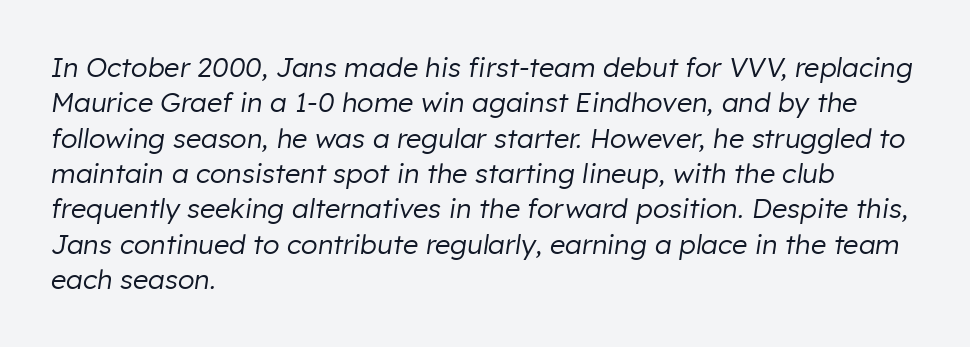
In terms of letterspacing, this is plain default setting. Stems here are at most as thick as an everyday book face. Visually the block forms a straight wall on the left and a jagged coastline on the right. Characters are canted at an angle relative to the baseline's perpendicular. Evenly set lines give the paragraph a standard silhouette.
